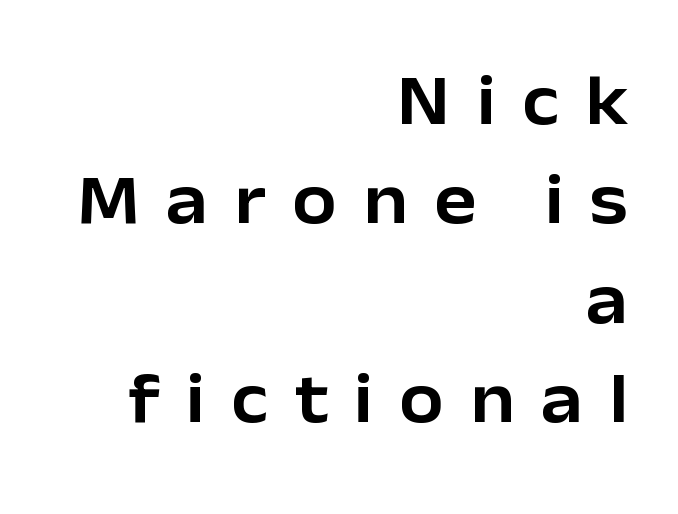
The image shows 71 px sans-serif type, upright; set right-aligned, normal line spacing (1.4x), unusually wide letter spacing (+0.37 em), not underlined; low stroke contrast and a medium x-height.
